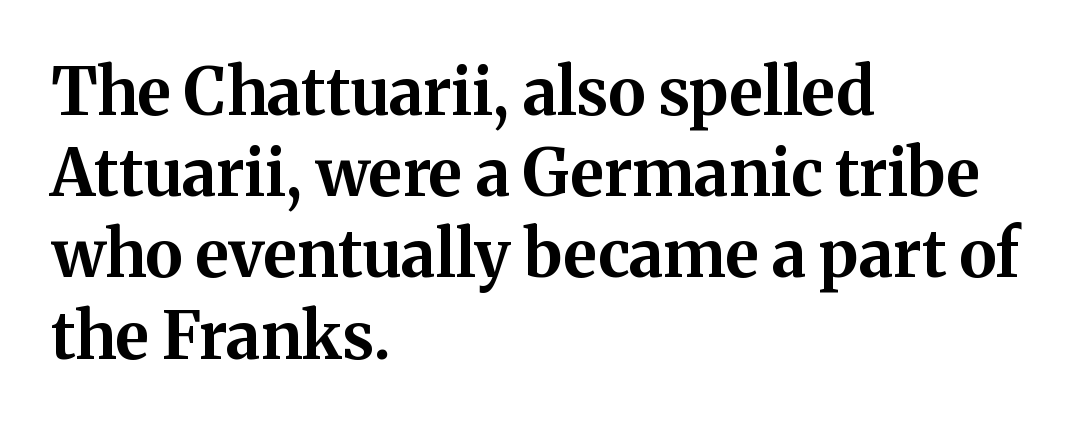
{"serif": "yes", "italic": "no", "bold": "yes", "weight": "bold", "width": "normal", "stroke_contrast": "medium", "x_height": "medium", "monospaced": "no", "underline": "no", "align": "left", "line_spacing": "normal", "line_spacing_ratio": 1.25, "letter_spacing": "normal", "letter_spacing_em": 0.0, "glyph_px": 65}
